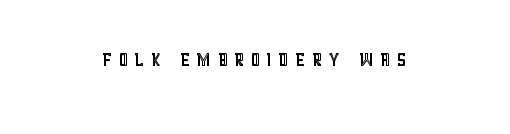
{"italic": "no", "underline": "no", "letter_spacing": "wide", "letter_spacing_em": 0.23, "glyph_px": 25}
